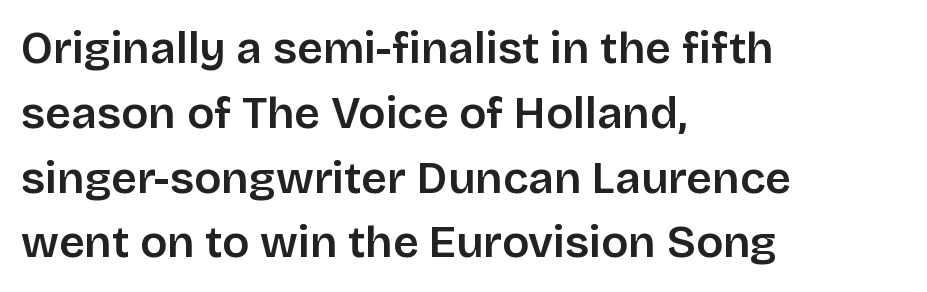
{"serif": "no", "italic": "no", "width": "normal", "stroke_contrast": "low", "x_height": "large", "monospaced": "no", "underline": "no", "align": "left", "line_spacing": "normal", "line_spacing_ratio": 1.44, "letter_spacing": "normal", "letter_spacing_em": 0.0, "glyph_px": 45}
